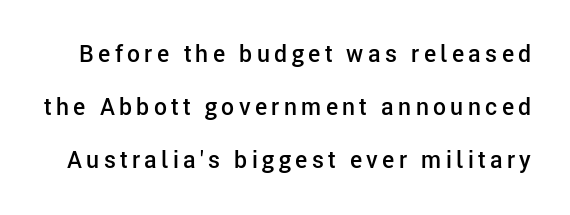
{"italic": "no", "bold": "semi", "underline": "no", "line_spacing": "loose", "line_spacing_ratio": 2.31, "glyph_px": 23}
